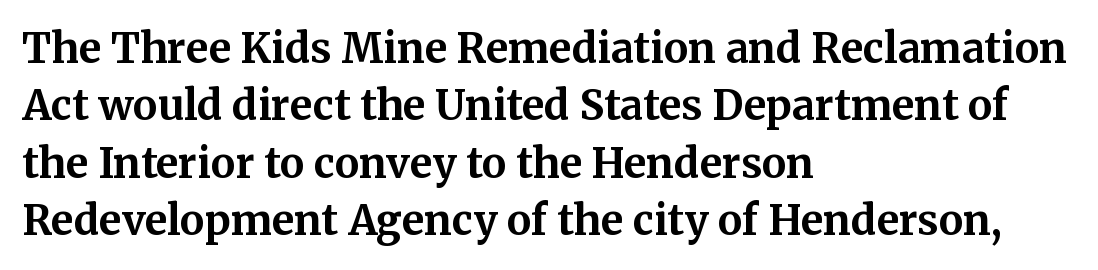
The image shows 41 px bold serif type, upright; set left-aligned, normal line spacing (1.4x), normal letter spacing, not underlined; medium stroke contrast and a medium x-height.
